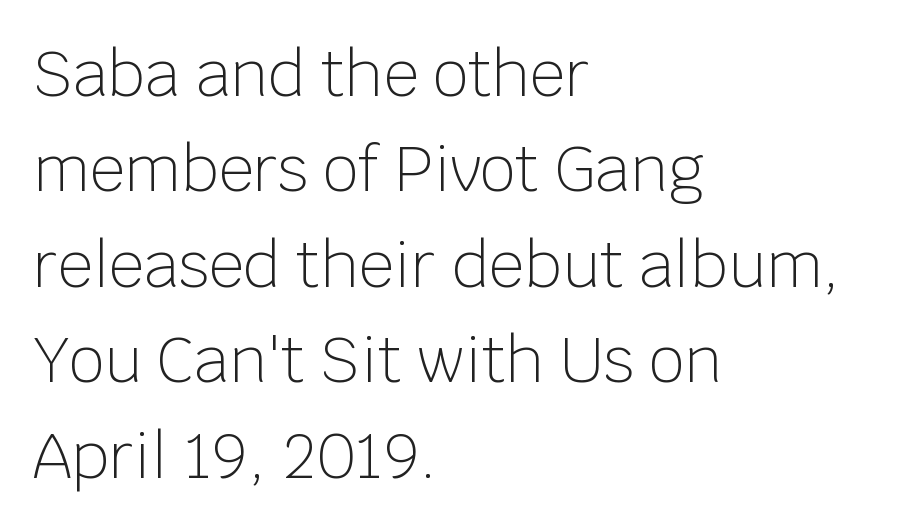
{"serif": "no", "italic": "no", "bold": "no", "weight": "light", "width": "normal", "stroke_contrast": "low", "x_height": "large", "monospaced": "no", "underline": "no", "align": "left", "line_spacing": "normal", "line_spacing_ratio": 1.54, "letter_spacing": "normal", "letter_spacing_em": 0.0, "glyph_px": 62}
